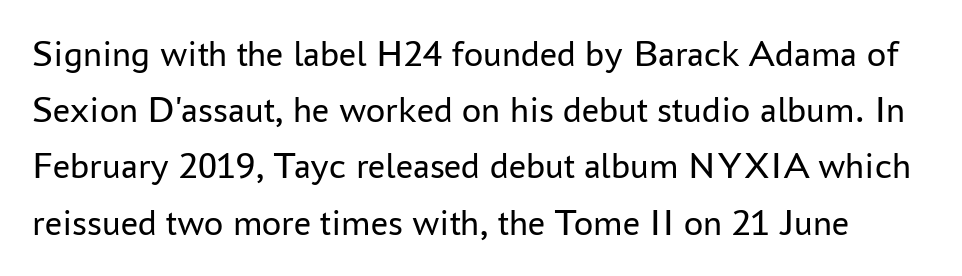
The image shows 38 px regular-weight sans-serif type, upright; set normal line spacing (1.48x), normal letter spacing, not underlined; low stroke contrast and a medium x-height.
